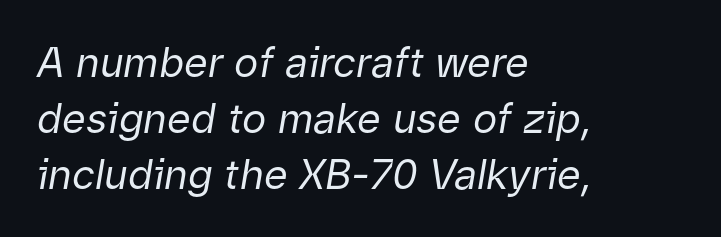
Think of a printed novel: that variable character pitch is what you see here. Baseline-to-baseline distance is the conventional proportion of letter height. The type is set solid horizontally, with unmodified tracking. The strokes are not fattened; the text isn't bold.
